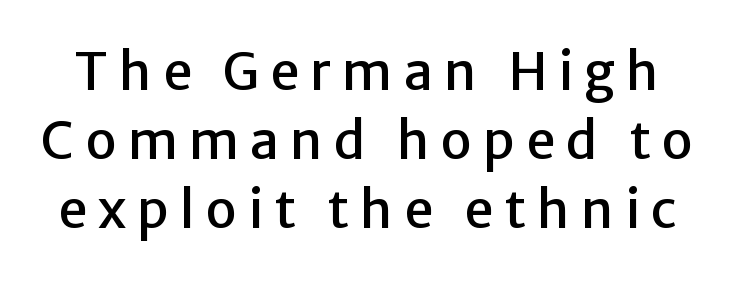
The face used here is proportionally spaced, like ordinary book or web type. Observe the wide spacing: letters keep a clear distance from each other. Words float on clear page, feet unadorned. What kind of face is this? One without serifs — a sans. Notice how the stems are strictly vertical — no italics here.
